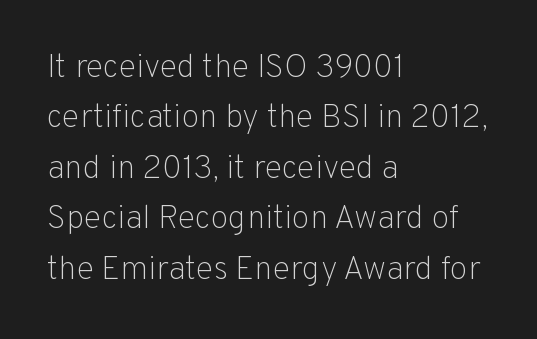
Weight class: somewhere from thin through regular. Honestly, the row spacing looks completely unremarkable. This sample has the flowing, uneven cadence of proportional lettering. A typesetter would call this zero additional tracking. Typeset ragged right — the left edge is the straight one. Honestly, there is no underline to notice here at all.
